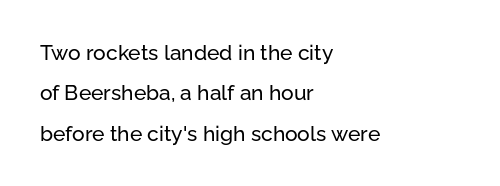
The image shows 21 px text type, upright; set left-aligned, loose line spacing (1.92x), normal letter spacing, not underlined.
